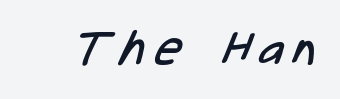
The image shows 46 px regular-weight, condensed sans-serif type; set unusually wide letter spacing (+0.23 em), not underlined; low stroke contrast and a medium x-height.
